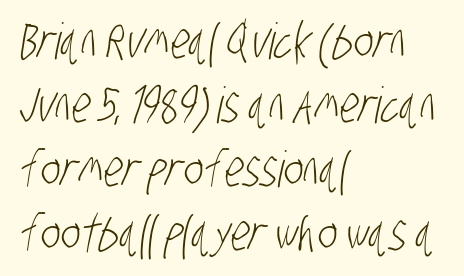
{"serif": "no", "bold": "no", "weight": "light", "width": "condensed", "stroke_contrast": "low", "x_height": "large", "monospaced": "no", "underline": "no", "align": "left", "line_spacing": "normal", "line_spacing_ratio": 1.28, "letter_spacing": "normal", "letter_spacing_em": 0.0, "glyph_px": 50}
